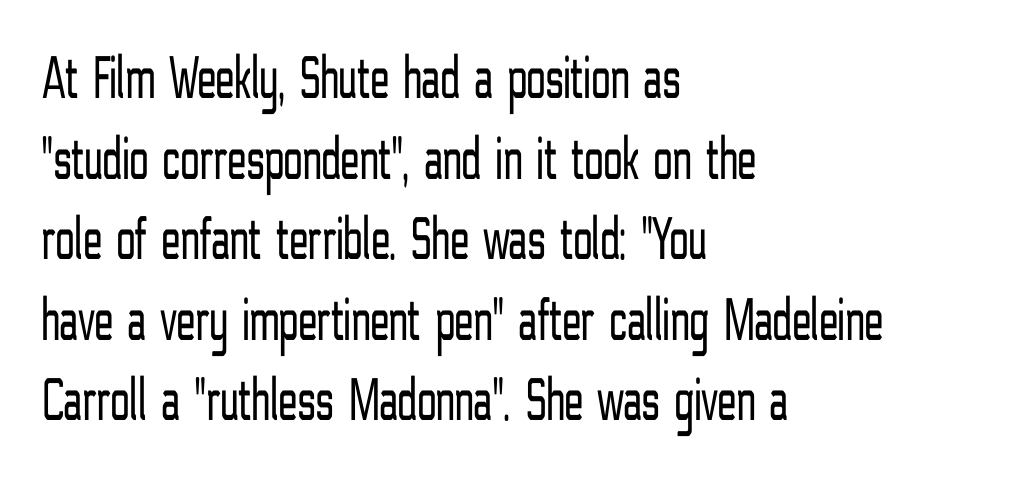
You could not count columns in this text — the font is proportionally spaced. No heavy texture on the line: the type isn't bold. Typographically, this falls in the sans-serif category. These lines keep a tight, regular rhythm from letter to letter. Check the space under the baseline: it is left empty. A normal amount of white space separates one row of letters from the next.
